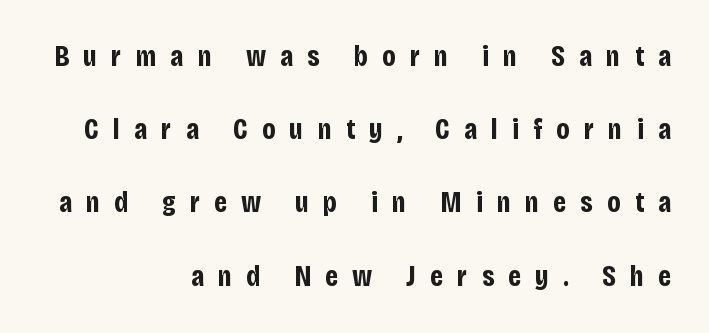
The typeface chosen for these lines omits serifs. Typeset ragged left — the right edge is the straight one. Check under the words: just untouched page. On the weight axis this lands at bold, roughly 700. Does the leading feel generous? Absolutely, it's lavish.
